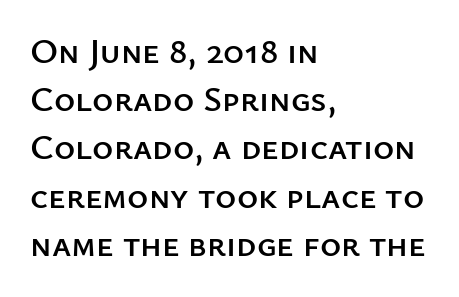
Q: Is the text italic (slanted)? A: No, it is upright.
Q: Is the typeface a serif or a sans-serif typeface? A: Sans-serif.
Q: Is the text underlined? A: No.
Q: How is the paragraph aligned? A: Left-aligned.
Q: Is the spacing between letters normal or unusually wide? A: Normal.
Q: Is the spacing between lines tight, normal or loose? A: Normal.
Q: Width (condensed, normal, or wide)? A: Normal.
Q: Stroke contrast? A: Low.
Q: x-height? A: Medium.
Q: Monospaced? A: No.
